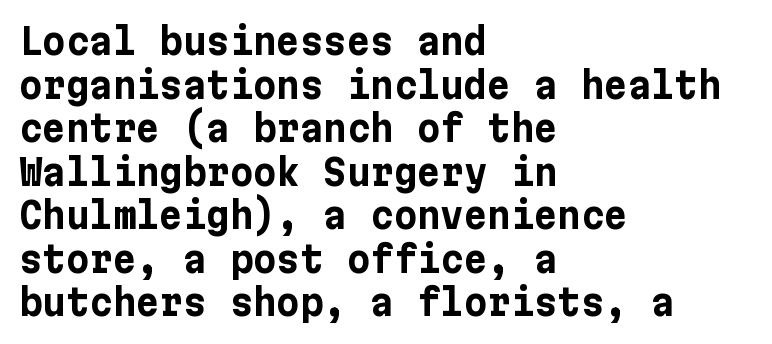
Q: Is the text bold? A: Yes.
Q: Is the text italic (slanted)? A: No, it is upright.
Q: Is the typeface a serif or a sans-serif typeface? A: Sans-serif.
Q: Is the text underlined? A: No.
Q: How is the paragraph aligned? A: Left-aligned.
Q: Is the spacing between letters normal or unusually wide? A: Normal.
Q: Width (condensed, normal, or wide)? A: Normal.
Q: Stroke contrast? A: Low.
Q: x-height? A: Medium.
